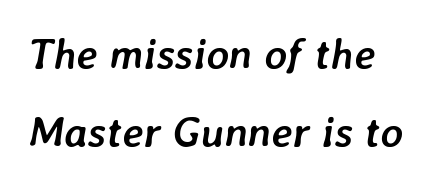
The passage shown is emphatically bold. In CSS terms this would be text-align: left. Is this a fixed-width face? No — the glyphs have proportional, varying widths. The face used here is rendered with its standard letterfit.
